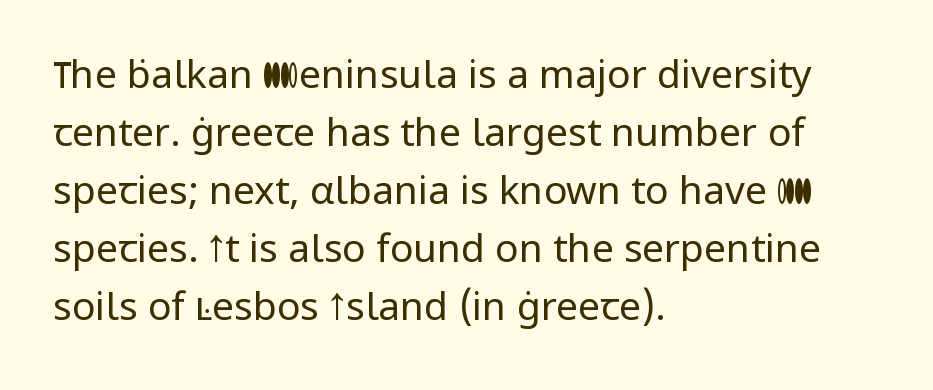
Q: Is the text bold? A: No.
Q: Is the text italic (slanted)? A: No, it is upright.
Q: Is the typeface a serif or a sans-serif typeface? A: Sans-serif.
Q: Is the text underlined? A: No.
Q: How is the paragraph aligned? A: Left-aligned.
Q: Is the spacing between letters normal or unusually wide? A: Normal.
Q: Is the spacing between lines tight, normal or loose? A: Normal.
Q: Width (condensed, normal, or wide)? A: Normal.
Q: Stroke contrast? A: Low.
Q: x-height? A: Medium.
Q: Monospaced? A: No.
